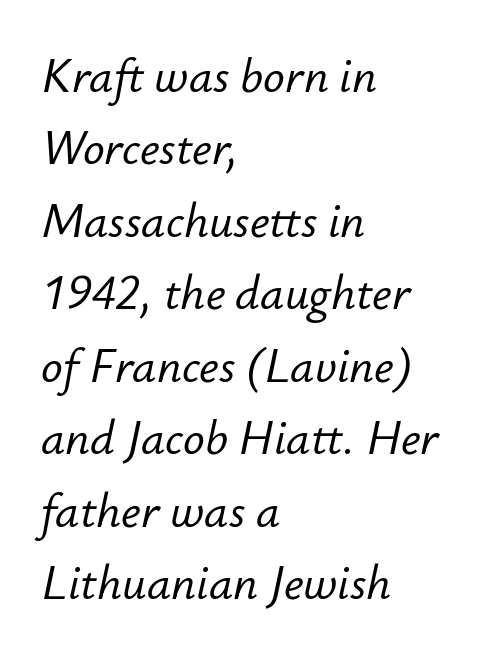
{"italic": "yes", "lean": "right", "slant_degrees": 12, "width": "normal", "stroke_contrast": "low", "x_height": "small", "monospaced": "no", "underline": "no", "align": "left", "line_spacing": "normal", "line_spacing_ratio": 1.51, "letter_spacing": "normal", "letter_spacing_em": 0.0, "glyph_px": 48}
